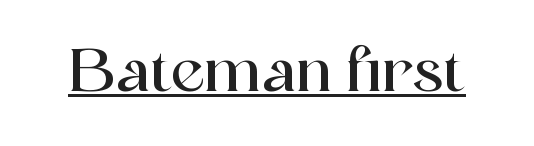
Q: Is the text italic (slanted)? A: No, it is upright.
Q: Is the typeface a serif or a sans-serif typeface? A: Serif.
Q: Is the text underlined? A: Yes.
Q: Is the spacing between letters normal or unusually wide? A: Normal.
Q: Width (condensed, normal, or wide)? A: Normal.
Q: x-height? A: Medium.
Q: Monospaced? A: No.
